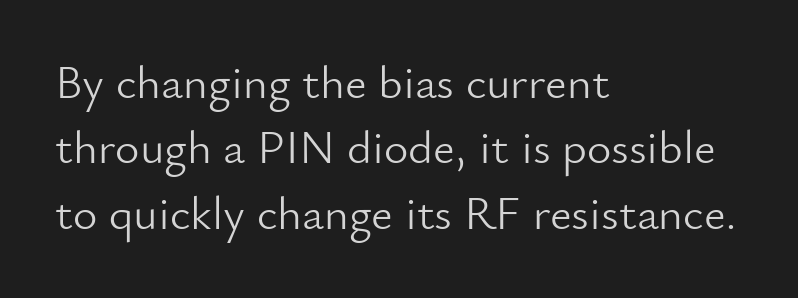
The image shows 47 px light sans-serif type, upright; set left-aligned, normal line spacing (1.39x), normal letter spacing, not underlined; low stroke contrast and a small x-height.
